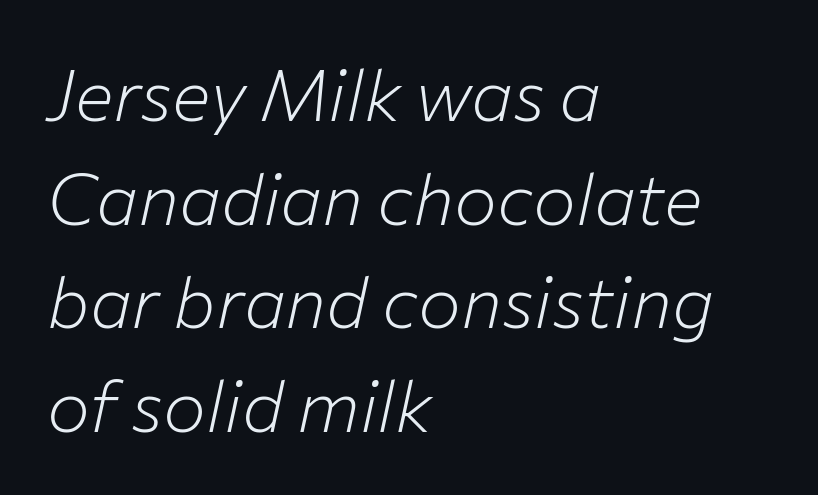
The image shows 72 px light type, italic (leaning right); set left-aligned, normal line spacing (1.44x), normal letter spacing, not underlined; low stroke contrast and a medium x-height.
